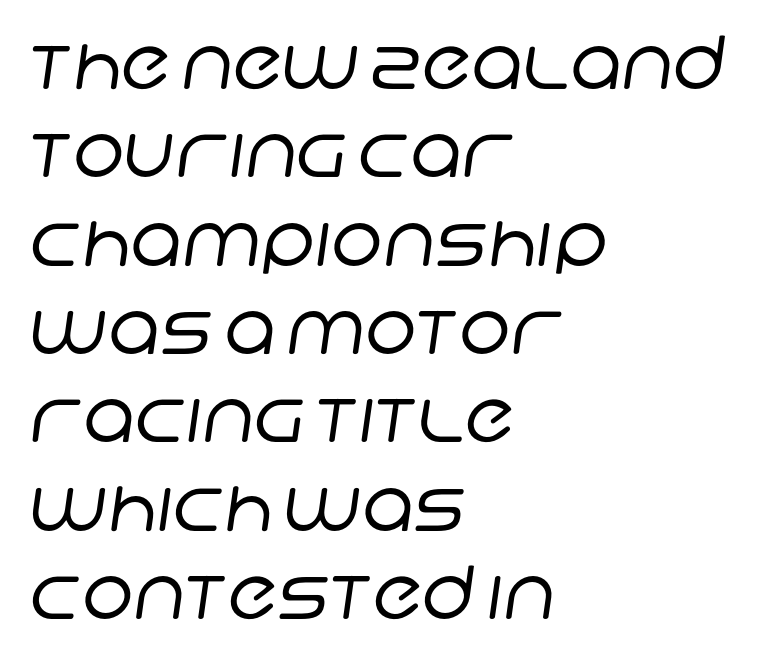
Q: Is the text bold? A: No.
Q: Is the typeface a serif or a sans-serif typeface? A: Sans-serif.
Q: Is the text underlined? A: No.
Q: How is the paragraph aligned? A: Left-aligned.
Q: Is the spacing between letters normal or unusually wide? A: Normal.
Q: Width (condensed, normal, or wide)? A: Normal.
Q: Stroke contrast? A: Low.
Q: x-height? A: Large.
Q: Monospaced? A: No.
